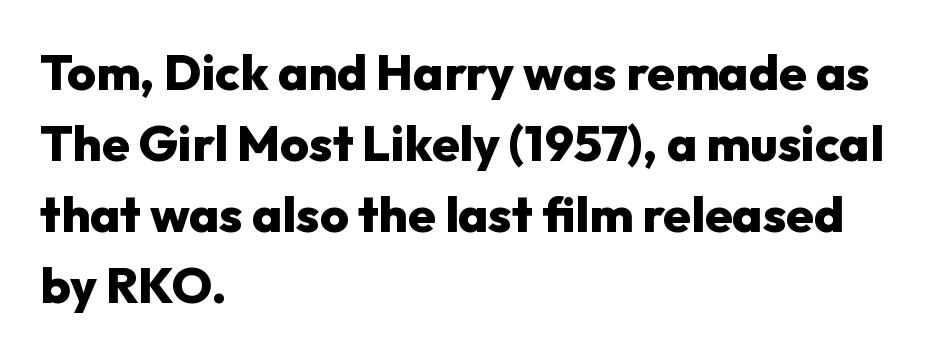
The image shows 50 px heavy sans-serif type, upright; set left-aligned, normal line spacing (1.42x), normal letter spacing, not underlined; low stroke contrast and a medium x-height.
